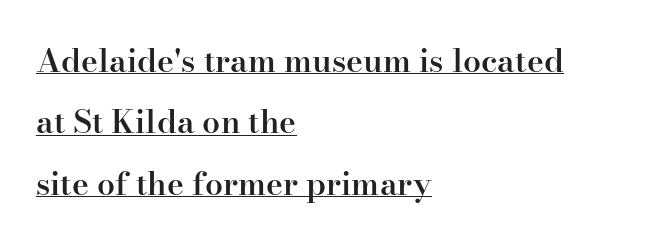
Q: Is the text bold? A: Semi-bold.
Q: Is the text italic (slanted)? A: No, it is upright.
Q: Is the typeface a serif or a sans-serif typeface? A: Serif.
Q: Is the text underlined? A: Yes.
Q: How is the paragraph aligned? A: Left-aligned.
Q: Is the spacing between letters normal or unusually wide? A: Normal.
Q: Is the spacing between lines tight, normal or loose? A: Loose.
Q: Width (condensed, normal, or wide)? A: Normal.
Q: Stroke contrast? A: High.
Q: x-height? A: Small.
Q: Monospaced? A: No.
